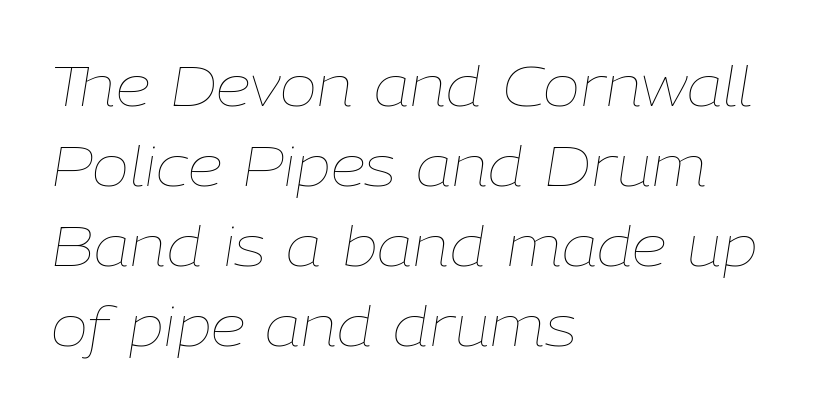
Q: Is the text bold? A: No.
Q: Is the text italic (slanted)? A: Yes, it leans right by about 9 degrees.
Q: Is the text underlined? A: No.
Q: How is the paragraph aligned? A: Left-aligned.
Q: Is the spacing between letters normal or unusually wide? A: Normal.
Q: Is the spacing between lines tight, normal or loose? A: Normal.
Q: Width (condensed, normal, or wide)? A: Normal.
Q: Stroke contrast? A: Low.
Q: x-height? A: Medium.
Q: Monospaced? A: No.
